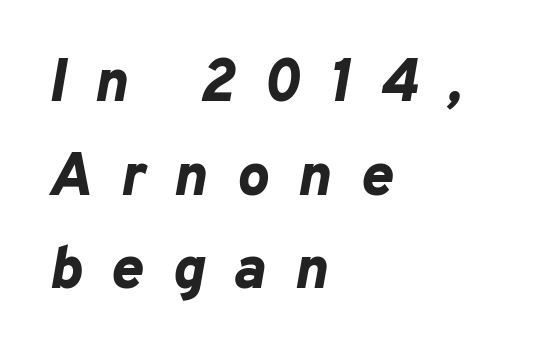
The letterforms stand isolated, each surrounded by extra space. Each letter keeps its own natural width here, so spacing adapts to shape. Plain, unruled lines of type. On the weight axis this lands at bold, roughly 700. Teacher's note: observe the even left margin — that is flush-left alignment. Observe the lean: these are italic letterforms.
